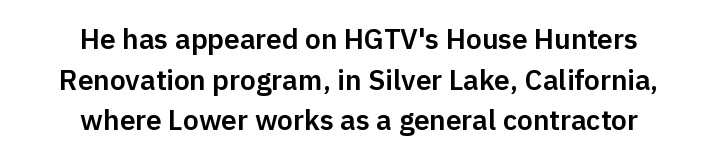
Q: Is the text italic (slanted)? A: No, it is upright.
Q: Is the typeface a serif or a sans-serif typeface? A: Sans-serif.
Q: Is the text underlined? A: No.
Q: How is the paragraph aligned? A: Centered.
Q: Is the spacing between letters normal or unusually wide? A: Normal.
Q: Is the spacing between lines tight, normal or loose? A: Normal.
Q: Width (condensed, normal, or wide)? A: Normal.
Q: Stroke contrast? A: Low.
Q: x-height? A: Medium.
Q: Monospaced? A: No.
